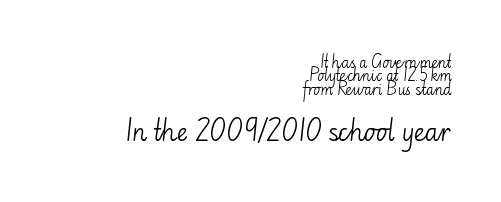
Q: Is the text bold? A: No.
Q: Is the text italic (slanted)? A: Yes.
Q: Is the text underlined? A: No.
Q: How is the paragraph aligned? A: Right-aligned.
Q: Is the spacing between letters normal or unusually wide? A: Normal.
Q: Is the spacing between lines tight, normal or loose? A: Tight.
Q: Which block of text is set in a larger size, the first (top) or the second (bottom)? A: The second (bottom) one.
